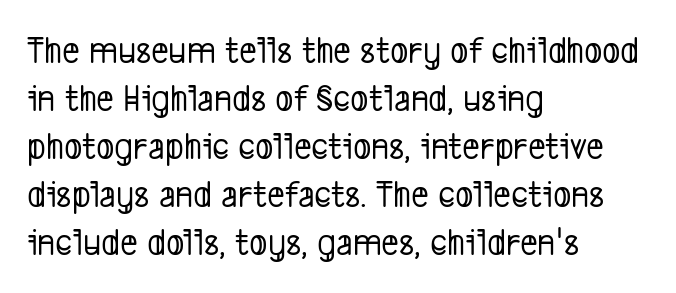
Q: Is the typeface a serif or a sans-serif typeface? A: Sans-serif.
Q: Is the text underlined? A: No.
Q: How is the paragraph aligned? A: Left-aligned.
Q: Is the spacing between letters normal or unusually wide? A: Normal.
Q: Is the spacing between lines tight, normal or loose? A: Normal.
Q: Width (condensed, normal, or wide)? A: Condensed.
Q: Stroke contrast? A: Low.
Q: x-height? A: Medium.
Q: Monospaced? A: No.
